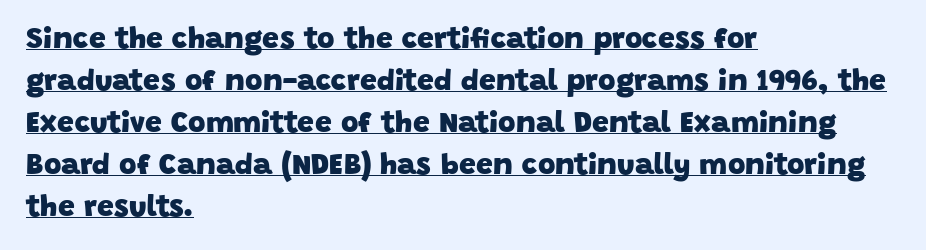
The image shows 30 px heavy sans-serif type; set left-aligned, normal line spacing (1.4x), normal letter spacing, underlined; low stroke contrast and a large x-height.
